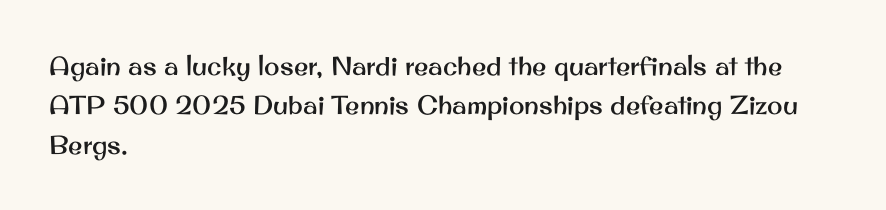
Q: Is the text italic (slanted)? A: No, it is upright.
Q: Is the text underlined? A: No.
Q: How is the paragraph aligned? A: Left-aligned.
Q: Is the spacing between letters normal or unusually wide? A: Normal.
Q: Is the spacing between lines tight, normal or loose? A: Normal.
